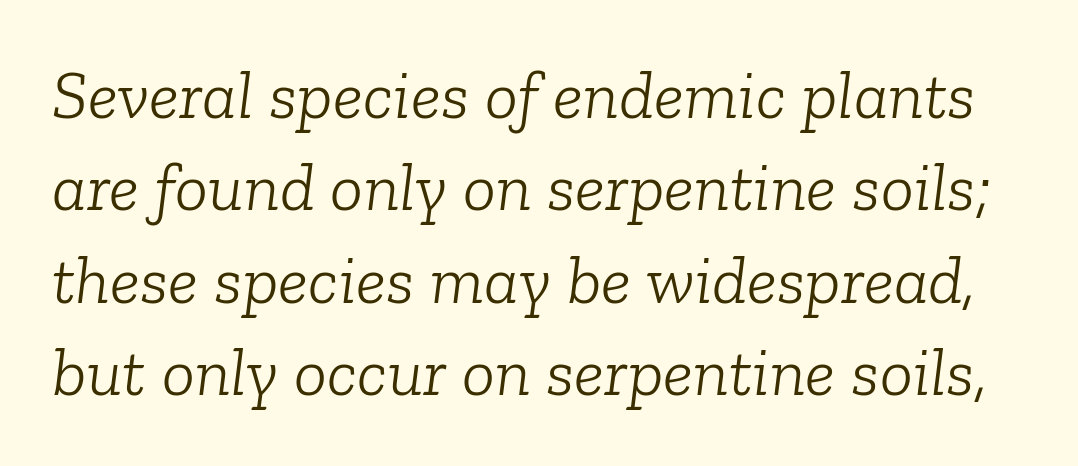
The image shows 69 px light serif type, italic (leaning right); set normal line spacing (1.34x), normal letter spacing, not underlined; low stroke contrast and a medium x-height.
